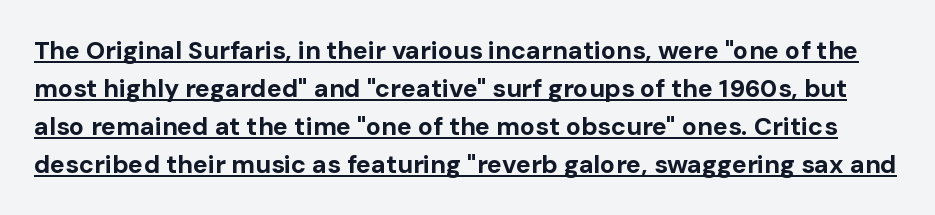
Line spacing here is normal. Is there an underline? Yes — a line sits under the letters. A typesetter would mark this as roman, not italic. The face used here has the dense, thick strokes of a bold. This sample uses plain, unmodified letter spacing.
